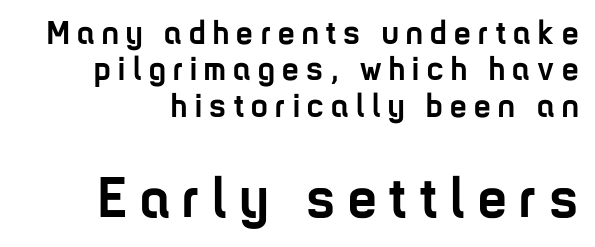
The image shows 57 px semibold, condensed sans-serif type, upright; set tight line spacing (1.1x), unusually wide letter spacing (+0.23 em), not underlined; the second (bottom) block is 1.73x larger; low stroke contrast and a medium x-height.
